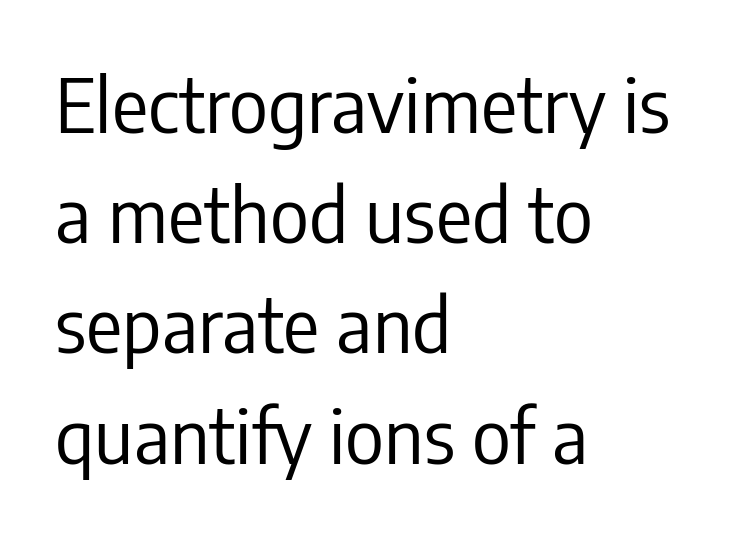
The image shows 75 px regular-weight, condensed sans-serif type, upright; set left-aligned, normal line spacing (1.47x), normal letter spacing, not underlined; low stroke contrast and a medium x-height.
